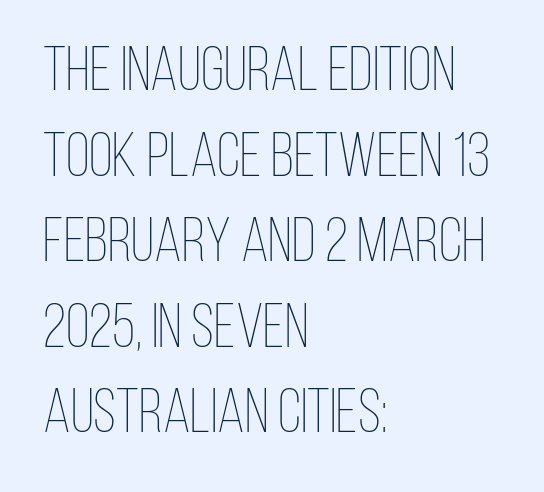
{"italic": "no", "bold": "no", "weight": "thin", "width": "condensed", "stroke_contrast": "low", "x_height": "large", "monospaced": "no", "underline": "no", "align": "left", "line_spacing": "normal", "line_spacing_ratio": 1.38, "letter_spacing": "normal", "letter_spacing_em": 0.0, "glyph_px": 62}
